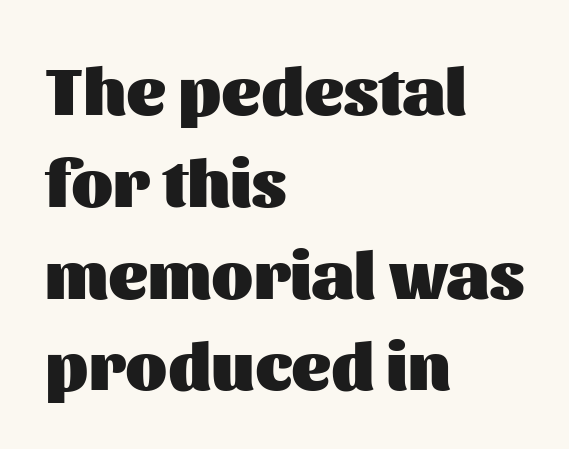
{"serif": "no", "italic": "no", "bold": "yes", "weight": "heavy", "width": "normal", "stroke_contrast": "medium", "x_height": "medium", "monospaced": "no", "underline": "no", "align": "left", "line_spacing": "normal", "line_spacing_ratio": 1.35, "letter_spacing": "normal", "letter_spacing_em": 0.0, "glyph_px": 68}
